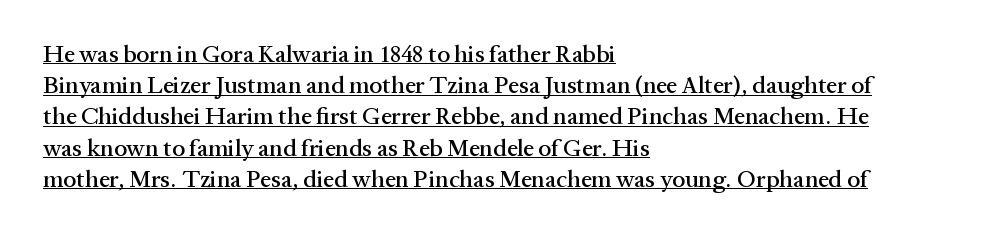
Q: Is the text italic (slanted)? A: No, it is upright.
Q: Is the text underlined? A: Yes.
Q: How is the paragraph aligned? A: Left-aligned.
Q: Is the spacing between letters normal or unusually wide? A: Normal.
Q: Is the spacing between lines tight, normal or loose? A: Normal.
